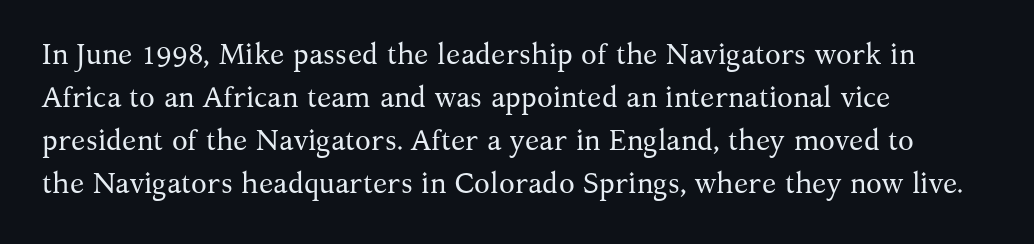
Tracking here is standard; glyphs follow each other at the usual distance. Italic: no, the glyphs are upright roman. Vertically, the passage feels balanced, rows spaced as you'd expect. The passage shown is not underscored anywhere. Unlike a clean sans, this face finishes its strokes with serifs. Proportional: the letters do not fall into vertical columns.
